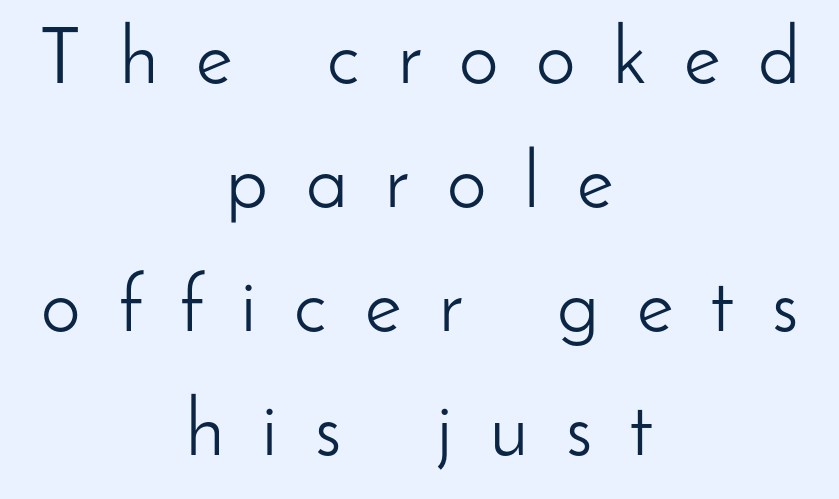
The image shows 79 px light sans-serif type, upright; set centered, normal line spacing (1.57x), unusually wide letter spacing (+0.48 em), not underlined; low stroke contrast and a small x-height.
